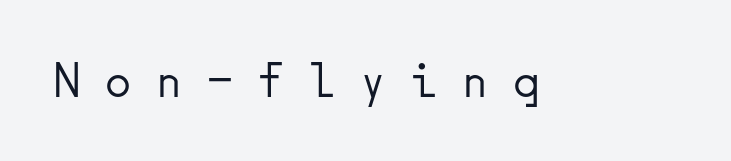
The image shows 52 px light sans-serif type, upright, monospaced; set unusually wide letter spacing (+0.48 em), not underlined; low stroke contrast and a small x-height.
